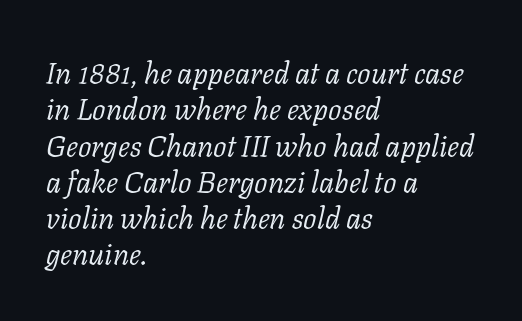
A typesetter would call this proportional, since set widths differ per character. Font category for this specimen: serif. Does the copy run flush right? No — it runs flush left. Tracking here is standard; glyphs follow each other at the usual distance. No letter is thick-stroked: the sample isn't bold.
